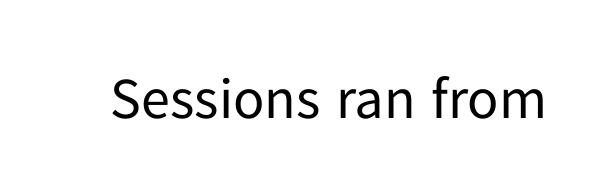
The image shows 58 px regular-weight sans-serif type, upright; set normal letter spacing, not underlined; low stroke contrast and a medium x-height.
